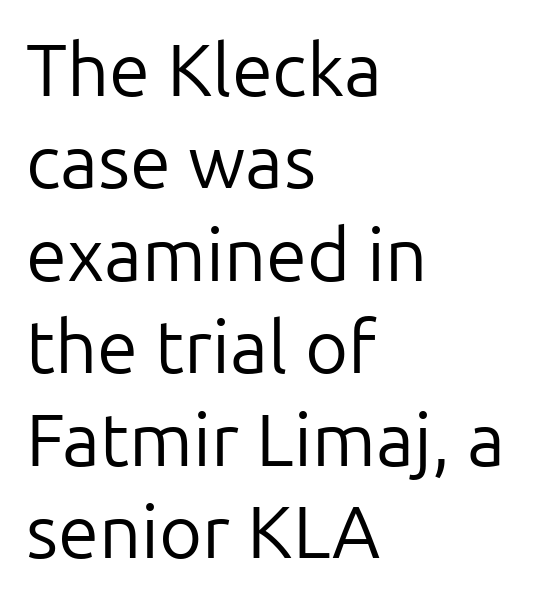
{"serif": "no", "italic": "no", "bold": "no", "weight": "regular", "width": "normal", "stroke_contrast": "low", "x_height": "medium", "monospaced": "no", "underline": "no", "align": "left", "line_spacing": "normal", "line_spacing_ratio": 1.25, "letter_spacing": "normal", "letter_spacing_em": 0.0, "glyph_px": 74}
